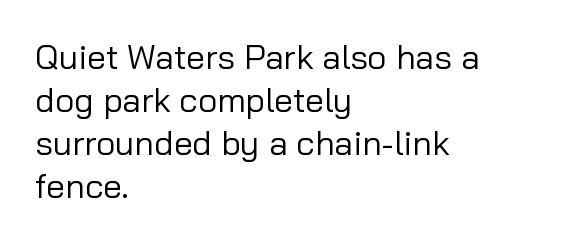
Q: Is the text bold? A: No.
Q: Is the text italic (slanted)? A: No, it is upright.
Q: Is the typeface a serif or a sans-serif typeface? A: Sans-serif.
Q: Is the text underlined? A: No.
Q: How is the paragraph aligned? A: Left-aligned.
Q: Is the spacing between letters normal or unusually wide? A: Normal.
Q: Is the spacing between lines tight, normal or loose? A: Normal.
Q: Width (condensed, normal, or wide)? A: Normal.
Q: Stroke contrast? A: Low.
Q: x-height? A: Medium.
Q: Monospaced? A: No.
